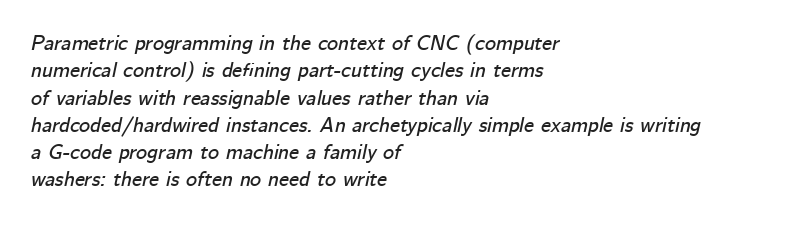
{"italic": "yes", "lean": "right", "slant_degrees": 12, "underline": "no", "align": "left", "line_spacing": "normal", "line_spacing_ratio": 1.3, "letter_spacing": "normal", "letter_spacing_em": 0.0, "glyph_px": 21}
